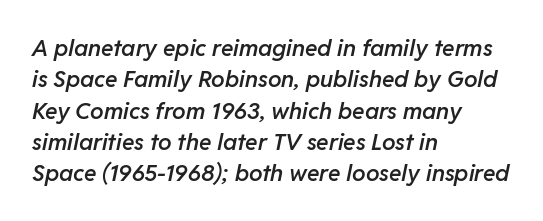
{"italic": "yes", "lean": "right", "slant_degrees": 11, "bold": "semi", "underline": "no", "align": "left", "line_spacing": "normal", "line_spacing_ratio": 1.36, "letter_spacing": "normal", "letter_spacing_em": 0.0, "glyph_px": 23}
